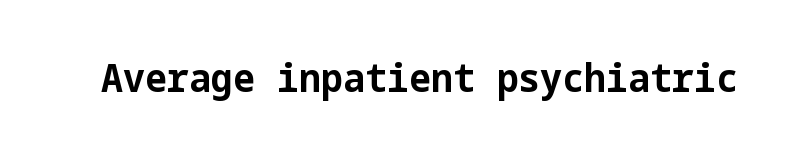
{"serif": "no", "italic": "no", "bold": "yes", "weight": "bold", "width": "normal", "stroke_contrast": "low", "x_height": "medium", "underline": "no", "letter_spacing": "normal", "letter_spacing_em": 0.0, "glyph_px": 39}
